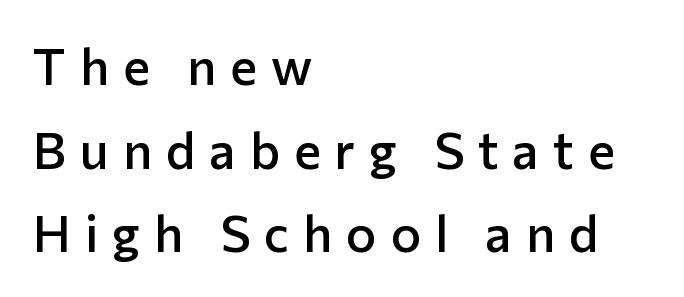
The image shows 51 px semibold sans-serif type, upright; set left-aligned, normal line spacing (1.64x), unusually wide letter spacing (+0.27 em), not underlined; low stroke contrast and a medium x-height.
